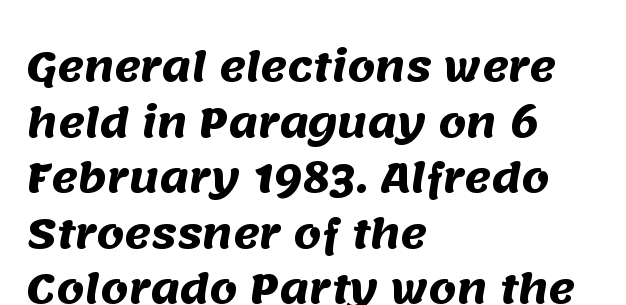
Q: Is the text bold? A: Yes.
Q: Is the typeface a serif or a sans-serif typeface? A: Sans-serif.
Q: Is the text underlined? A: No.
Q: How is the paragraph aligned? A: Left-aligned.
Q: Is the spacing between letters normal or unusually wide? A: Normal.
Q: Is the spacing between lines tight, normal or loose? A: Normal.
Q: Width (condensed, normal, or wide)? A: Normal.
Q: Stroke contrast? A: Medium.
Q: x-height? A: Large.
Q: Monospaced? A: No.
